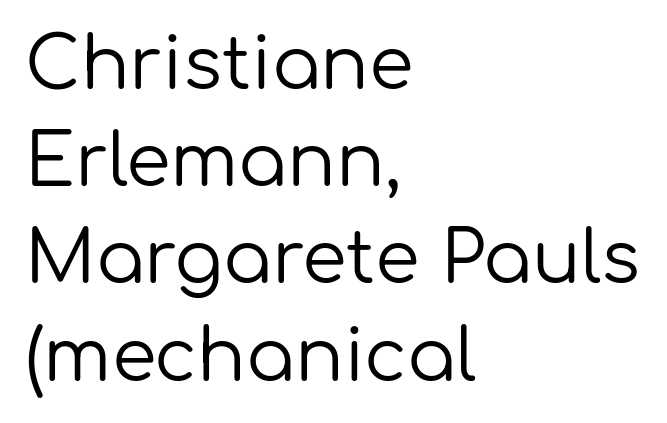
The image shows 72 px regular-weight sans-serif type, upright; set left-aligned, normal line spacing (1.35x), normal letter spacing, not underlined; low stroke contrast and a medium x-height.
